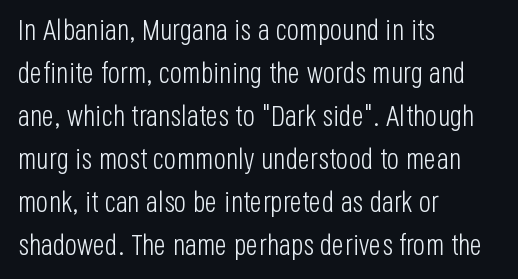
The image shows 29 px light, condensed sans-serif type, upright; set left-aligned, normal line spacing (1.48x), normal letter spacing, not underlined; low stroke contrast and a large x-height.
